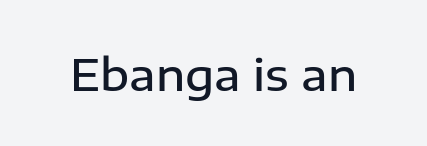
The image shows 44 px semibold sans-serif type, upright; set normal letter spacing, not underlined; low stroke contrast and a medium x-height.
